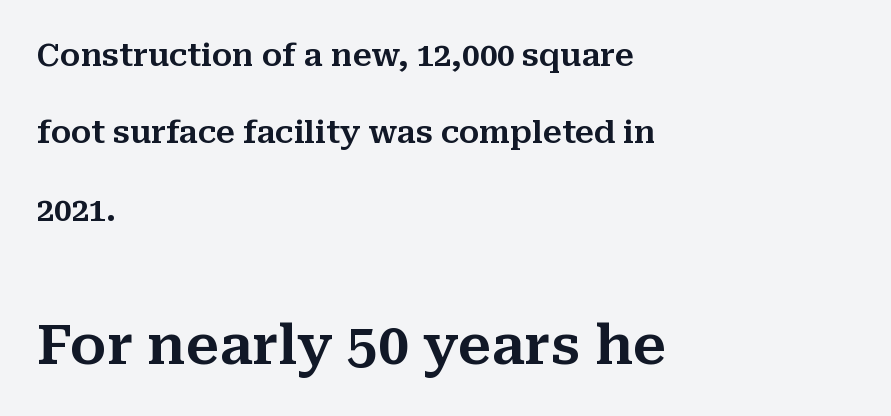
Q: Is the text italic (slanted)? A: No, it is upright.
Q: Is the typeface a serif or a sans-serif typeface? A: Serif.
Q: Is the text underlined? A: No.
Q: How is the paragraph aligned? A: Left-aligned.
Q: Is the spacing between letters normal or unusually wide? A: Normal.
Q: Is the spacing between lines tight, normal or loose? A: Loose.
Q: Which block of text is set in a larger size, the first (top) or the second (bottom)? A: The second (bottom) one.
Q: Width (condensed, normal, or wide)? A: Normal.
Q: Stroke contrast? A: Medium.
Q: x-height? A: Medium.
Q: Monospaced? A: No.
